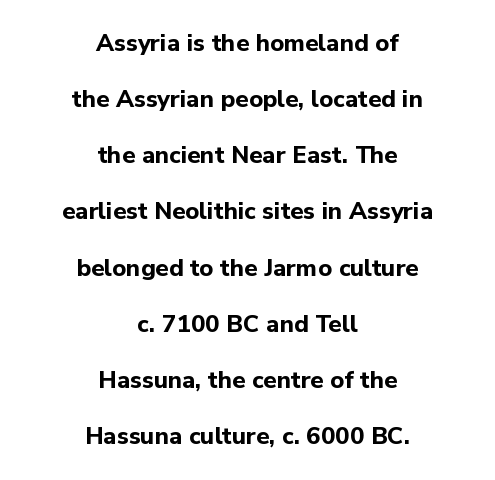
Q: Is the text bold? A: Yes.
Q: Is the text italic (slanted)? A: No, it is upright.
Q: Is the text underlined? A: No.
Q: How is the paragraph aligned? A: Centered.
Q: Is the spacing between letters normal or unusually wide? A: Normal.
Q: Is the spacing between lines tight, normal or loose? A: Loose.
